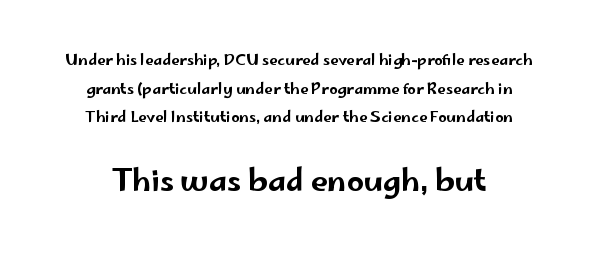
The image shows 30 px wide sans-serif type, upright; set loose line spacing (1.91x), normal letter spacing, not underlined; the second (bottom) block is 2.0x larger; low stroke contrast and a small x-height.
